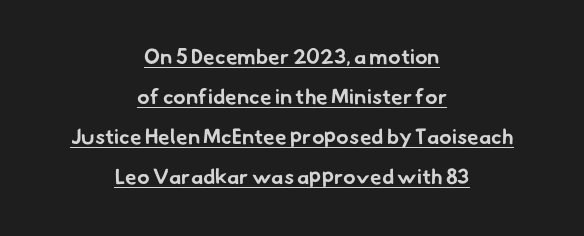
Q: Is the text bold? A: Yes.
Q: Is the text underlined? A: Yes.
Q: How is the paragraph aligned? A: Centered.
Q: Is the spacing between letters normal or unusually wide? A: Normal.
Q: Is the spacing between lines tight, normal or loose? A: Loose.
